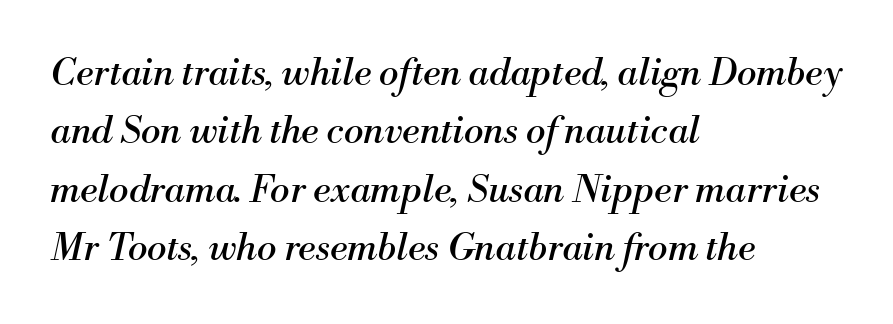
Is the type slanted? Yes — the strokes lean at a clear angle. Rule under the text: the space is simply empty. Do the characters align in a grid? No, the font is proportional. The setting favours the left margin, as ordinary paragraphs usually do.
